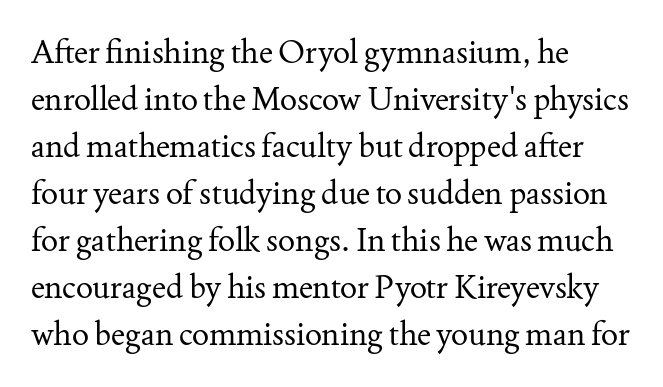
The image shows 32 px regular-weight serif type, upright; set left-aligned, normal line spacing (1.47x), normal letter spacing, not underlined; medium stroke contrast and a small x-height.
